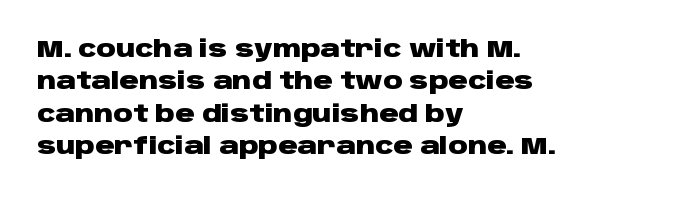
{"italic": "no", "bold": "yes", "underline": "no", "align": "left", "line_spacing": "normal", "line_spacing_ratio": 1.35, "letter_spacing": "normal", "letter_spacing_em": 0.0, "glyph_px": 24}
